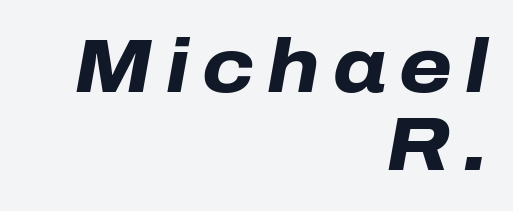
{"italic": "yes", "lean": "right", "slant_degrees": 10, "bold": "yes", "weight": "heavy", "width": "normal", "stroke_contrast": "low", "x_height": "medium", "monospaced": "no", "underline": "no", "align": "right", "line_spacing": "tight", "line_spacing_ratio": 1.02, "glyph_px": 76}
